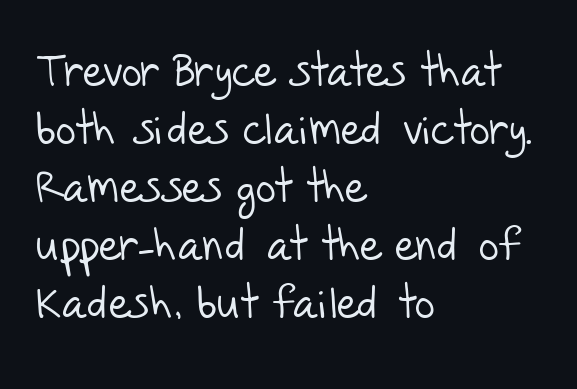
{"serif": "no", "bold": "no", "weight": "light", "width": "normal", "stroke_contrast": "low", "x_height": "large", "monospaced": "no", "underline": "no", "align": "left", "line_spacing": "normal", "line_spacing_ratio": 1.32, "letter_spacing": "normal", "letter_spacing_em": 0.0, "glyph_px": 44}
